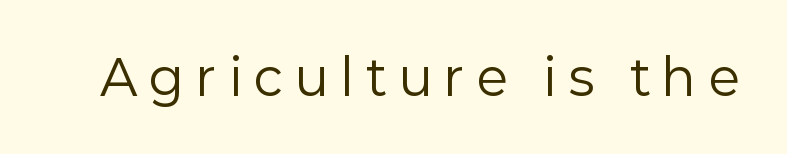
{"serif": "no", "italic": "no", "bold": "no", "weight": "regular", "width": "normal", "stroke_contrast": "low", "x_height": "medium", "monospaced": "no", "underline": "no", "letter_spacing": "wide", "letter_spacing_em": 0.26, "glyph_px": 49}
